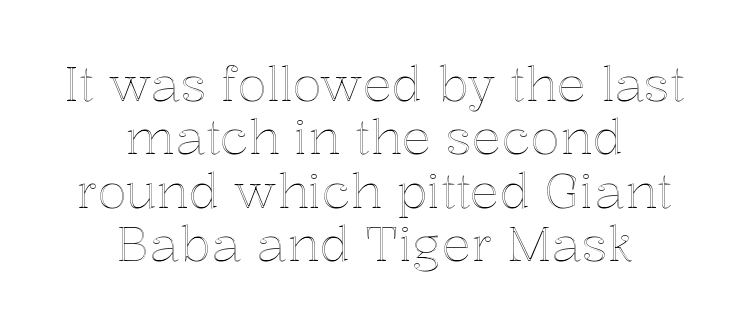
{"italic": "no", "width": "normal", "x_height": "medium", "monospaced": "no", "underline": "no", "align": "center", "line_spacing": "tight", "line_spacing_ratio": 1.09, "letter_spacing": "normal", "letter_spacing_em": 0.0, "glyph_px": 49}
